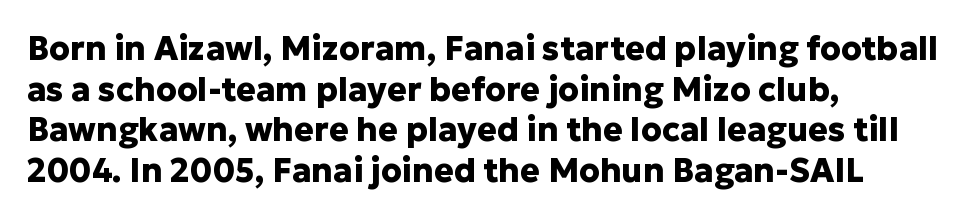
Proportional: the letters do not fall into vertical columns. Every stem runs plumb, perpendicular to the baseline. The lines in this sample share a left origin and differ only in where they stop. Summary of weight: heavy, a full bold.
